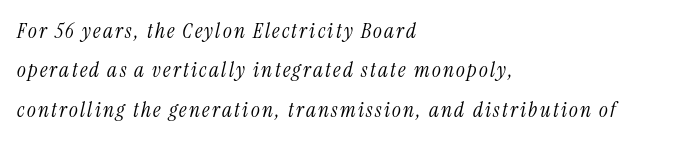
The image shows 21 px text type, italic (leaning right); set left-aligned, line spacing 1.88x, not underlined.
